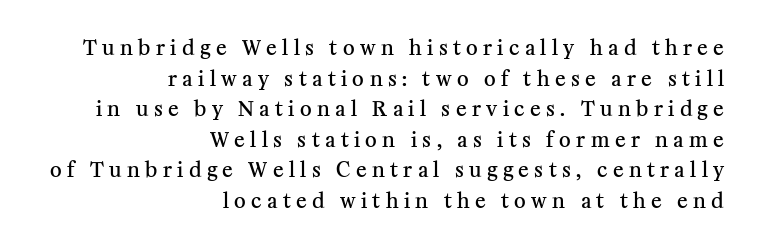
{"italic": "no", "bold": "semi", "underline": "no", "align": "right", "line_spacing": "normal", "line_spacing_ratio": 1.53, "letter_spacing": "wide", "letter_spacing_em": 0.27, "glyph_px": 20}
